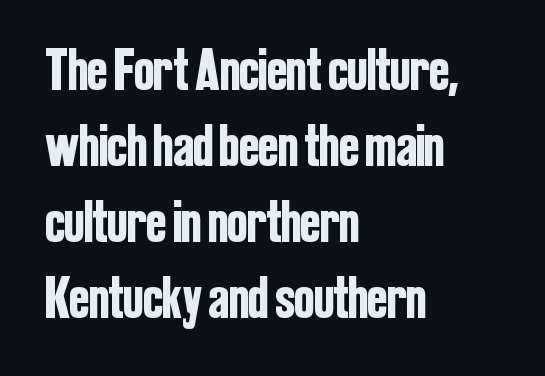
Q: Is the text italic (slanted)? A: No, it is upright.
Q: Is the typeface a serif or a sans-serif typeface? A: Sans-serif.
Q: Is the text underlined? A: No.
Q: How is the paragraph aligned? A: Left-aligned.
Q: Is the spacing between letters normal or unusually wide? A: Normal.
Q: Is the spacing between lines tight, normal or loose? A: Normal.
Q: Width (condensed, normal, or wide)? A: Condensed.
Q: Stroke contrast? A: Low.
Q: x-height? A: Medium.
Q: Monospaced? A: No.
